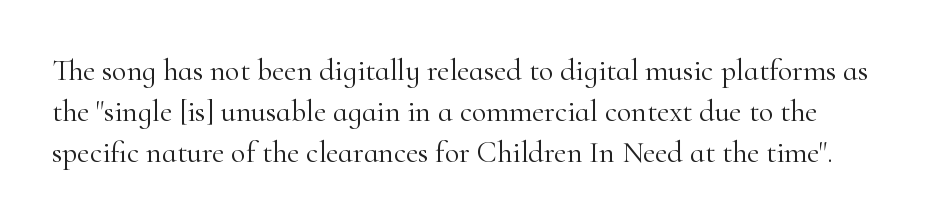
Q: Is the text bold? A: No.
Q: Is the text italic (slanted)? A: No, it is upright.
Q: Is the typeface a serif or a sans-serif typeface? A: Serif.
Q: Is the text underlined? A: No.
Q: Is the spacing between letters normal or unusually wide? A: Normal.
Q: Is the spacing between lines tight, normal or loose? A: Normal.
Q: Width (condensed, normal, or wide)? A: Normal.
Q: Stroke contrast? A: High.
Q: x-height? A: Small.
Q: Monospaced? A: No.
